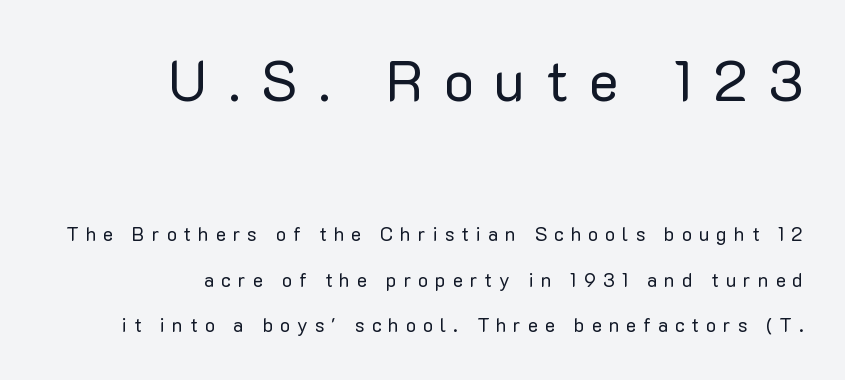
Q: Is the text bold? A: No.
Q: Is the text italic (slanted)? A: No, it is upright.
Q: Is the typeface a serif or a sans-serif typeface? A: Sans-serif.
Q: Is the text underlined? A: No.
Q: How is the paragraph aligned? A: Right-aligned.
Q: Is the spacing between letters normal or unusually wide? A: Unusually wide.
Q: Is the spacing between lines tight, normal or loose? A: Loose.
Q: Which block of text is set in a larger size, the first (top) or the second (bottom)? A: The first (top) one.
Q: Width (condensed, normal, or wide)? A: Normal.
Q: Stroke contrast? A: Low.
Q: x-height? A: Medium.
Q: Monospaced? A: No.
